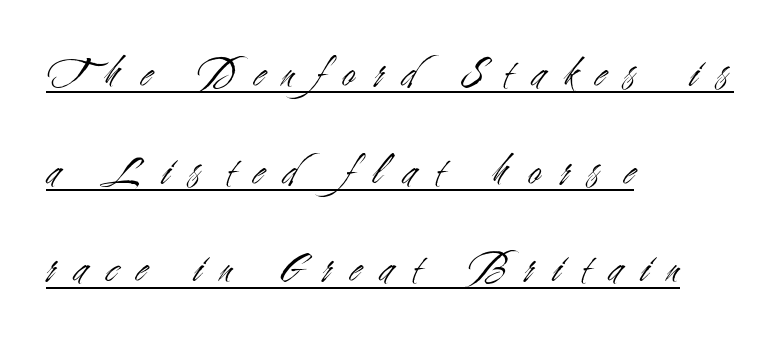
The image shows 45 px light, condensed sans-serif type; set left-aligned, loose line spacing (2.17x), unusually wide letter spacing (+0.44 em), underlined; medium stroke contrast and a small x-height.
